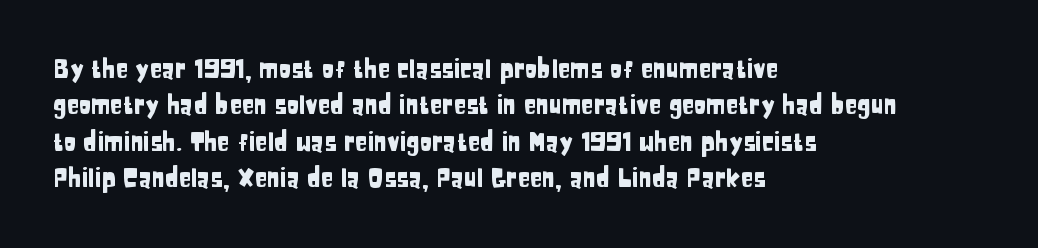
The image shows 25 px text type, upright; set left-aligned, normal line spacing (1.46x), normal letter spacing, not underlined.
